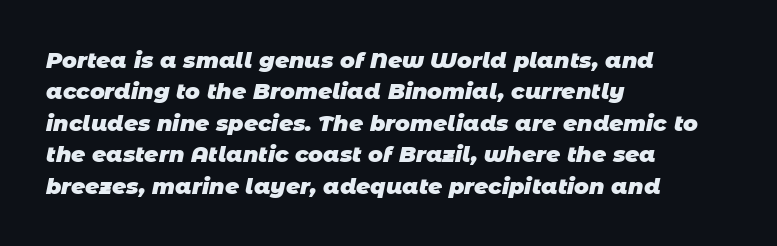
{"bold": "yes", "underline": "no", "align": "left", "line_spacing": "normal", "line_spacing_ratio": 1.43, "letter_spacing": "normal", "letter_spacing_em": 0.0, "glyph_px": 22}
